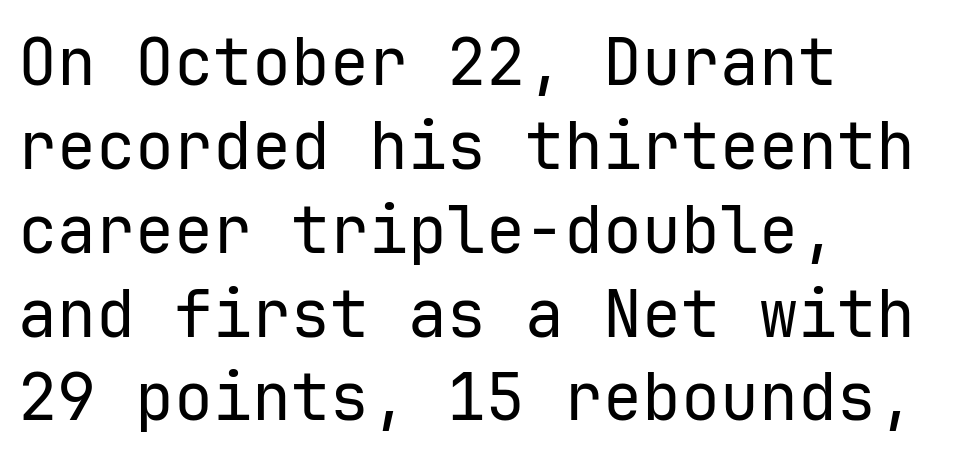
The image shows 65 px regular-weight sans-serif type, upright, monospaced; set left-aligned, normal line spacing (1.29x), normal letter spacing, not underlined; low stroke contrast and a medium x-height.
